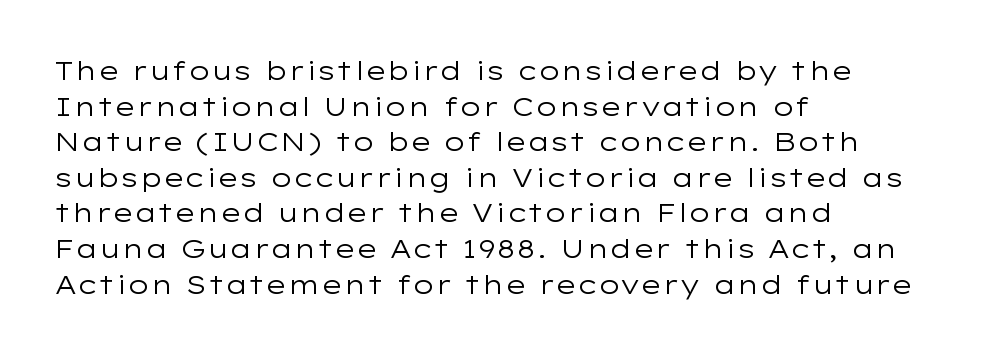
The line texture is even and compact thanks to regular tracking. Honestly, the row spacing looks completely unremarkable. Every row of glyphs begins at an identical x-position on the left. The letters stand straight up with perfectly vertical stems. Stroke thickness stays within the range of a standard reading face or lighter. Unmarked baselines from the first word to the last.
